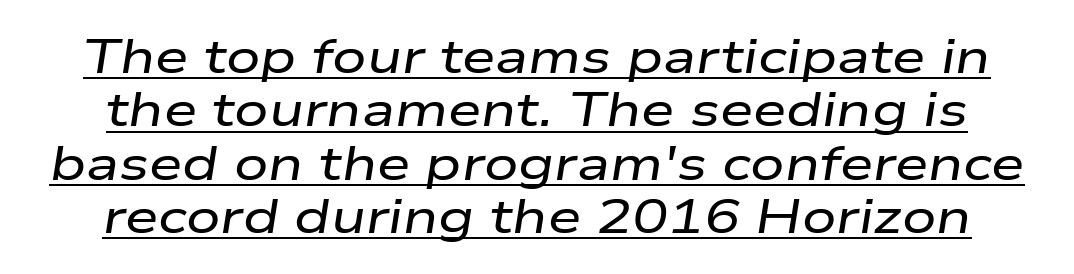
If you measured baseline to baseline, you'd find a short distance. This sample is center-justified, so both line endings float freely. Italic? Definitely — the glyphs are oblique. The horizontal fit of the characters is conventional and even. The passage shown is typed in a proportional face where columns would drift. This sample carries an underscore along the baseline area.
